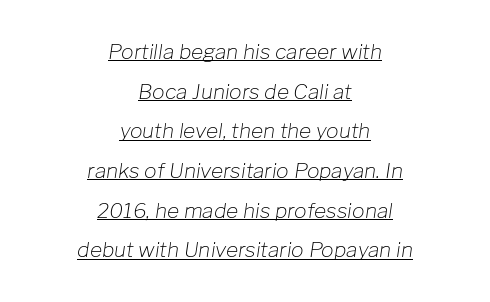
The image shows 21 px text type, italic (leaning right); set centered, line spacing 1.89x, normal letter spacing, underlined.
